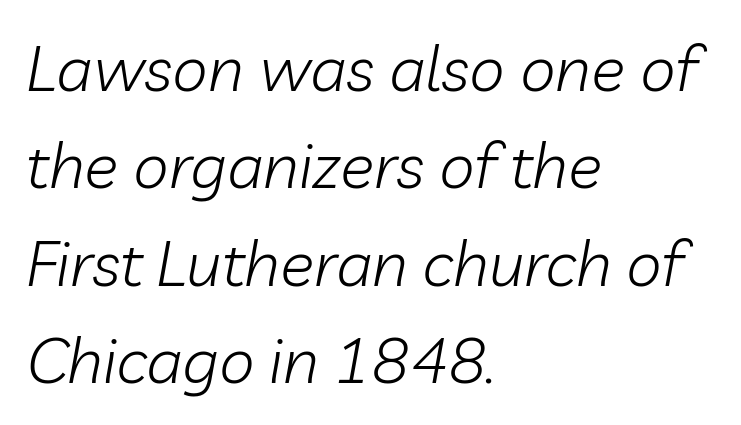
Q: Is the text bold? A: No.
Q: Is the text italic (slanted)? A: Yes, it leans right by about 10 degrees.
Q: Is the text underlined? A: No.
Q: How is the paragraph aligned? A: Left-aligned.
Q: Is the spacing between letters normal or unusually wide? A: Normal.
Q: Is the spacing between lines tight, normal or loose? A: Normal.
Q: Width (condensed, normal, or wide)? A: Normal.
Q: Stroke contrast? A: Low.
Q: x-height? A: Medium.
Q: Monospaced? A: No.
